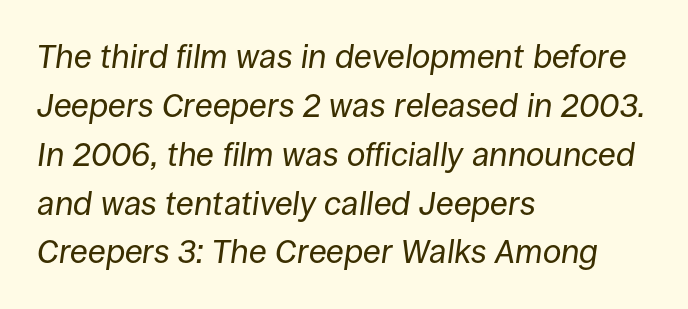
In terms of letterspacing, this is plain default setting. Spacing verdict: proportional, widths tailored to each character. Only glyphs here, with clear space below each row. What's the leading like? Ordinary, nothing unusual.
